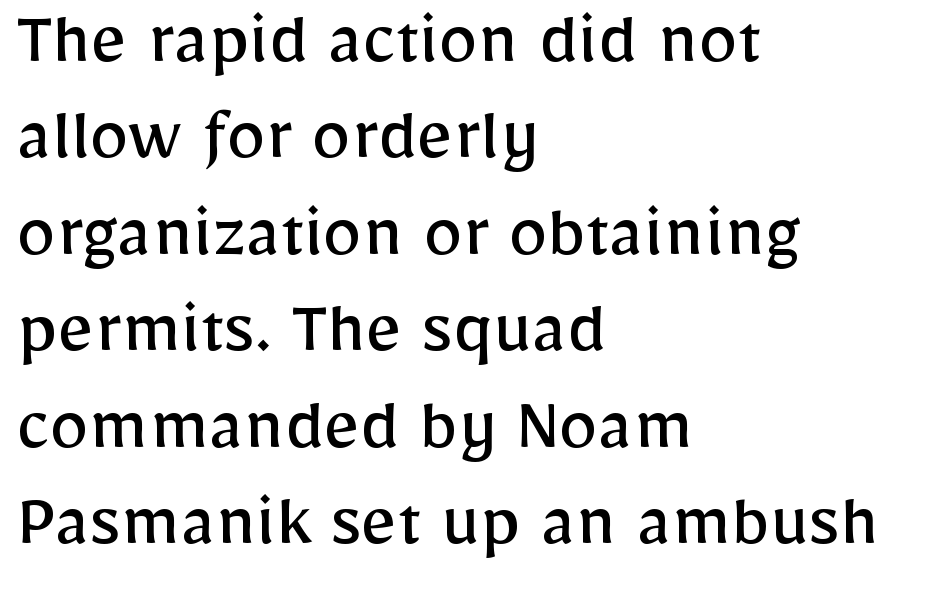
{"serif": "no", "italic": "no", "bold": "no", "weight": "regular", "width": "normal", "stroke_contrast": "low", "x_height": "medium", "monospaced": "no", "underline": "no", "align": "left", "line_spacing_ratio": 1.22, "letter_spacing": "normal", "letter_spacing_em": 0.0, "glyph_px": 79}
